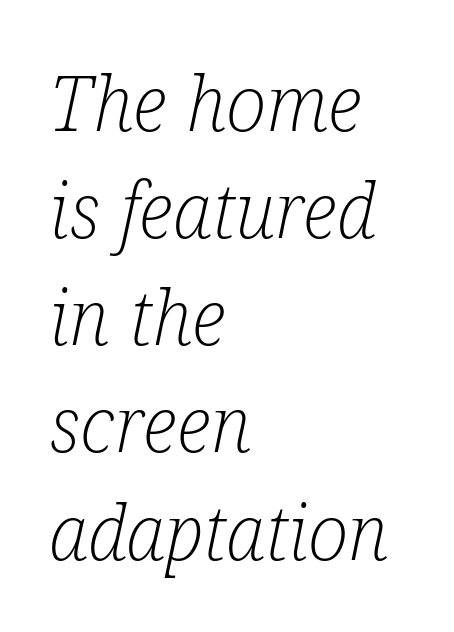
Q: Is the text bold? A: No.
Q: Is the text italic (slanted)? A: Yes, it leans right by about 12 degrees.
Q: Is the typeface a serif or a sans-serif typeface? A: Serif.
Q: Is the text underlined? A: No.
Q: How is the paragraph aligned? A: Left-aligned.
Q: Is the spacing between letters normal or unusually wide? A: Normal.
Q: Is the spacing between lines tight, normal or loose? A: Normal.
Q: Width (condensed, normal, or wide)? A: Condensed.
Q: Stroke contrast? A: Low.
Q: x-height? A: Medium.
Q: Monospaced? A: No.
